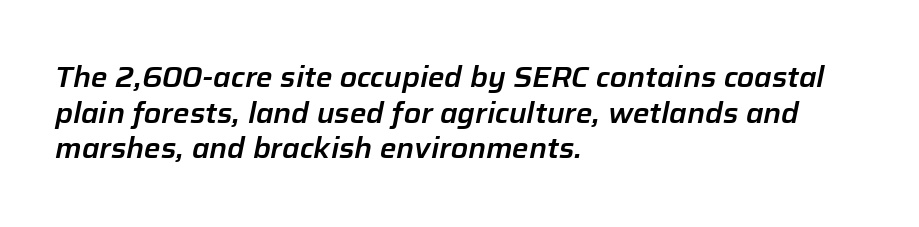
Q: Is the text italic (slanted)? A: Yes, it leans right by about 12 degrees.
Q: Is the text underlined? A: No.
Q: How is the paragraph aligned? A: Left-aligned.
Q: Is the spacing between letters normal or unusually wide? A: Normal.
Q: Is the spacing between lines tight, normal or loose? A: Normal.
Q: Width (condensed, normal, or wide)? A: Normal.
Q: Stroke contrast? A: Low.
Q: x-height? A: Medium.
Q: Monospaced? A: No.
